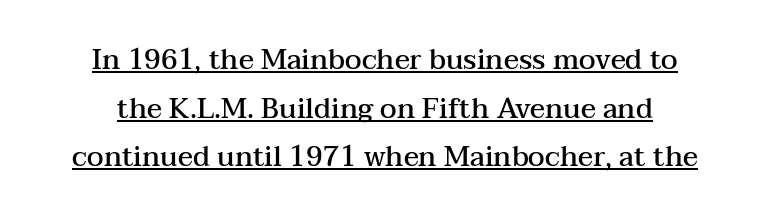
Short and long lines alike share a common midpoint. The passage shown is underscored from start to finish. Posture: upright roman. Glyph-to-glyph distance matches everyday printed text.
